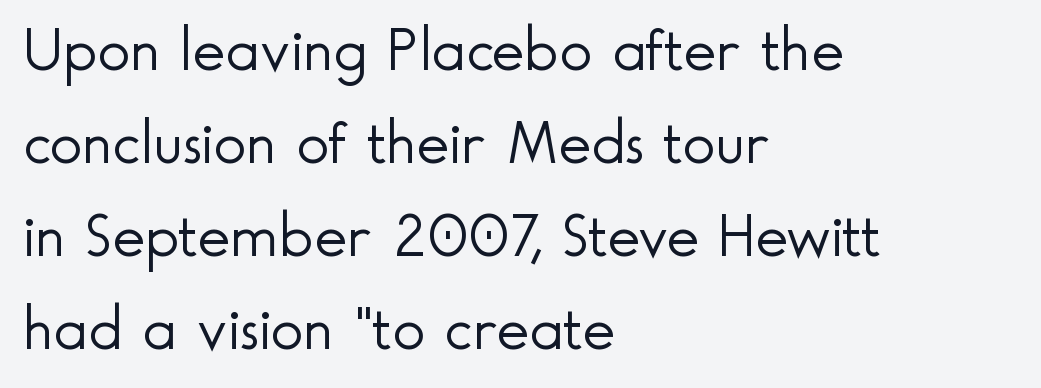
The image shows 62 px light sans-serif type, upright; set left-aligned, normal line spacing (1.5x), normal letter spacing, not underlined; a small x-height.
